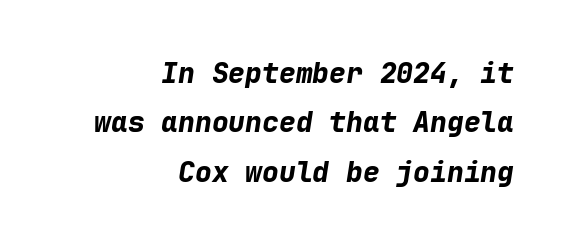
Q: Is the text bold? A: Yes.
Q: Is the text italic (slanted)? A: Yes, it leans right by about 9 degrees.
Q: Is the text underlined? A: No.
Q: How is the paragraph aligned? A: Right-aligned.
Q: Is the spacing between letters normal or unusually wide? A: Normal.
Q: Width (condensed, normal, or wide)? A: Normal.
Q: Stroke contrast? A: Low.
Q: x-height? A: Medium.
Q: Monospaced? A: Yes.
